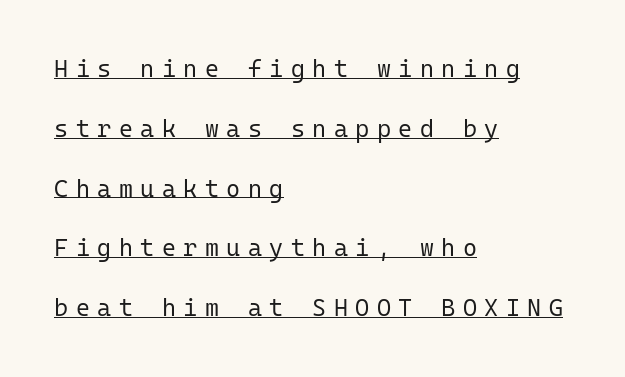
{"italic": "no", "bold": "no", "underline": "yes", "align": "left", "line_spacing": "loose", "line_spacing_ratio": 2.49, "letter_spacing": "wide", "letter_spacing_em": 0.31, "glyph_px": 24}
